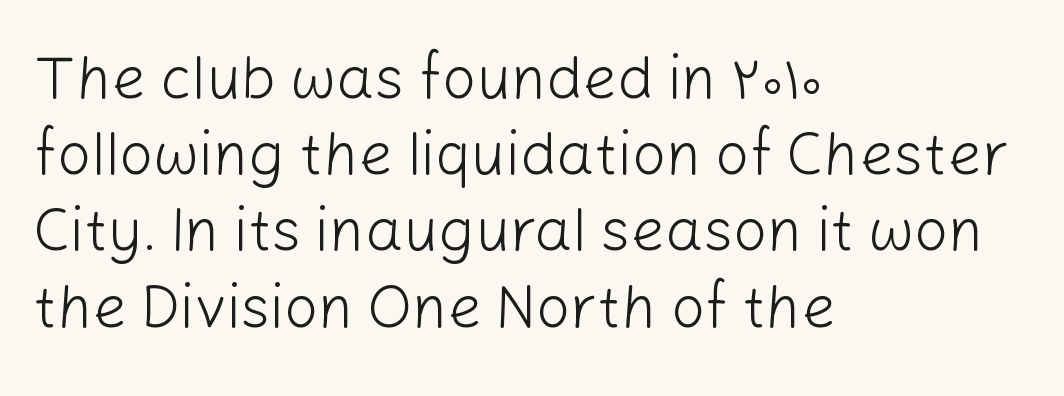
The image shows 60 px light sans-serif type, upright; set left-aligned, normal line spacing (1.27x), normal letter spacing, not underlined; low stroke contrast and a medium x-height.
